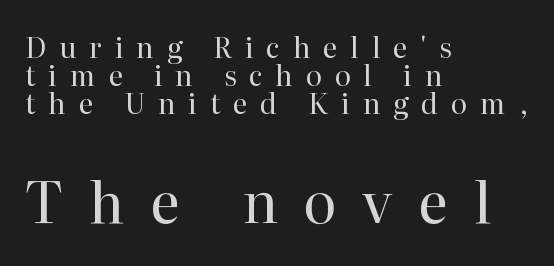
The image shows 57 px regular-weight serif type, upright; set left-aligned, tight line spacing (1.0x), unusually wide letter spacing (+0.45 em), not underlined; the second (bottom) block is 2.04x larger; high stroke contrast and a medium x-height.
